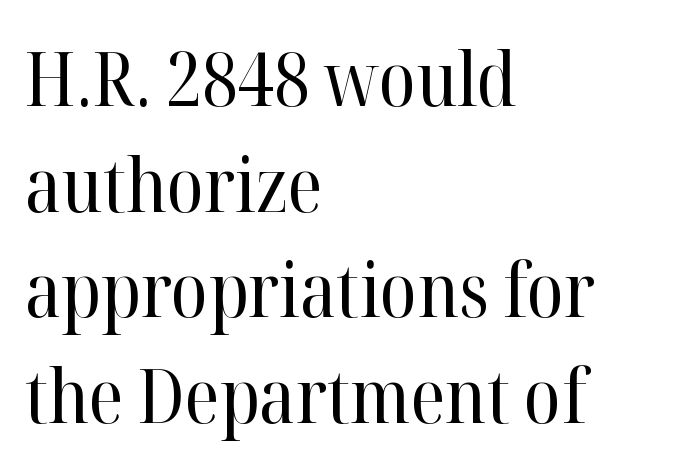
This sample has the flowing, uneven cadence of proportional lettering. A light-to-regular cut is what we see here. Stroke terminals: seriffed. When letters stand straight like this, we call the style roman or upright.
